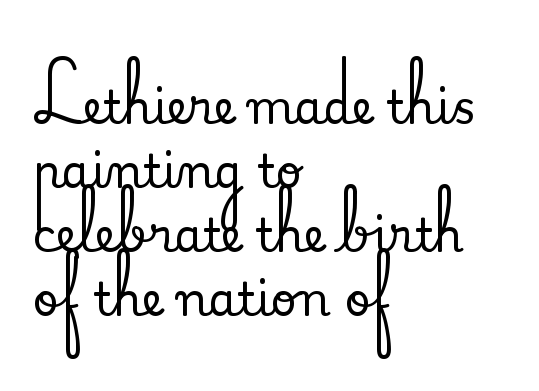
Q: Is the text italic (slanted)? A: No, it is upright.
Q: Is the typeface a serif or a sans-serif typeface? A: Serif.
Q: Is the text underlined? A: No.
Q: How is the paragraph aligned? A: Left-aligned.
Q: Is the spacing between letters normal or unusually wide? A: Normal.
Q: Is the spacing between lines tight, normal or loose? A: Normal.
Q: Width (condensed, normal, or wide)? A: Normal.
Q: Stroke contrast? A: Medium.
Q: x-height? A: Small.
Q: Monospaced? A: No.
